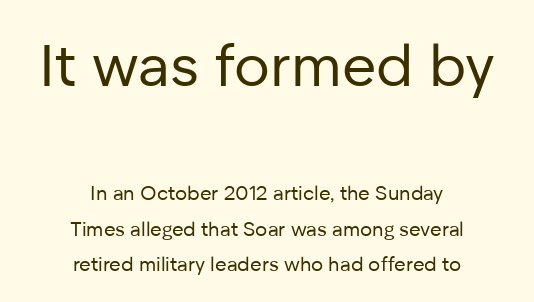
The rendering keeps characters at their native spacing. A student would notice the top passage is typeset larger than what follows. The baseline area is clear. The paragraph has two soft edges and a firm central axis. Note the varied advance widths — an 'i' is clearly narrower than an 'm'.
